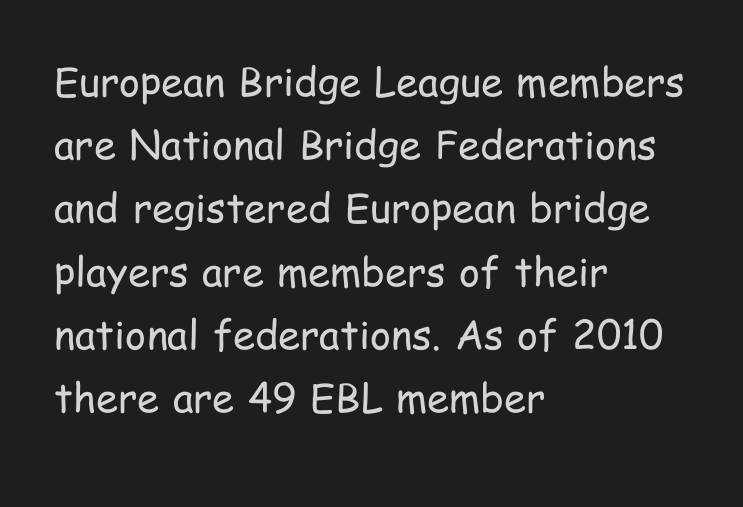
{"serif": "no", "italic": "no", "bold": "no", "weight": "regular", "width": "condensed", "stroke_contrast": "low", "x_height": "medium", "monospaced": "no", "underline": "no", "align": "left", "line_spacing": "normal", "line_spacing_ratio": 1.58, "letter_spacing": "normal", "letter_spacing_em": 0.0, "glyph_px": 40}
